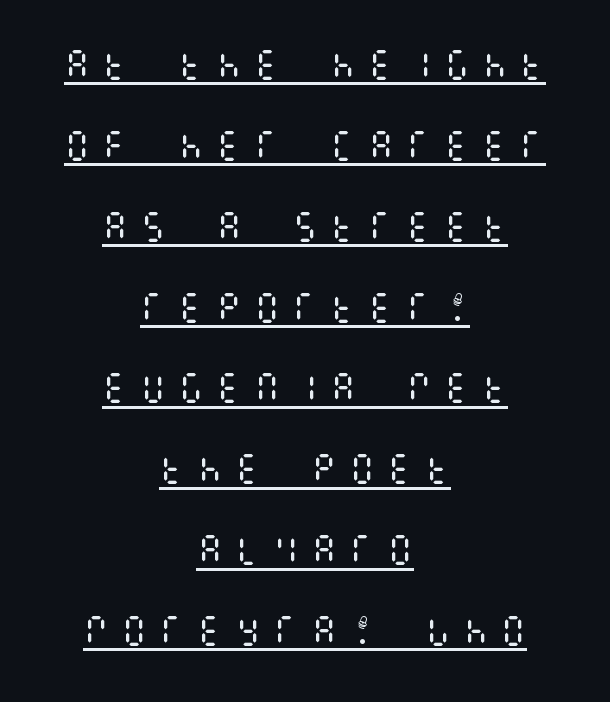
The image shows 33 px regular-weight, condensed type, upright; set centered, loose line spacing (2.45x), unusually wide letter spacing (+0.35 em), underlined; medium stroke contrast and a large x-height.
